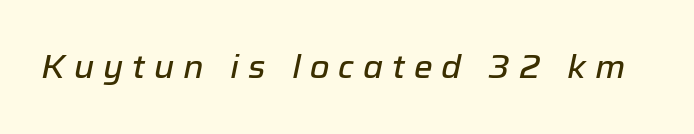
Inter-character spacing is expanded well beyond the font's built-in metrics. Rendered with sloped, italic letterforms. The letters advance in unequal steps, a hallmark of proportional type. The area under the type is left untouched.
